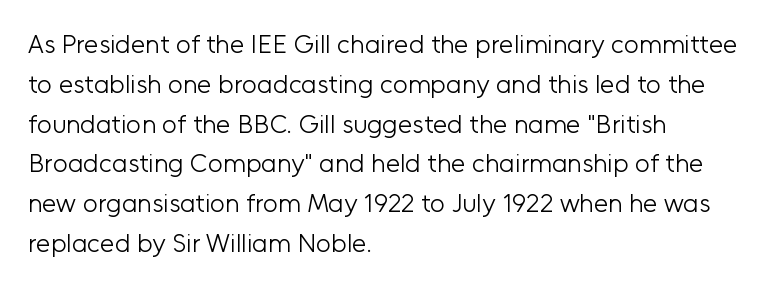
The image shows 26 px text type, upright; set left-aligned, normal line spacing (1.53x), normal letter spacing, not underlined.
